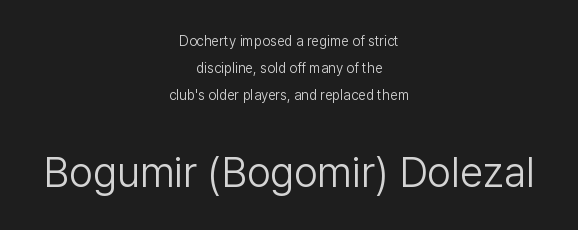
{"serif": "no", "italic": "no", "bold": "no", "weight": "light", "width": "normal", "stroke_contrast": "low", "x_height": "medium", "monospaced": "no", "underline": "no", "align": "center", "line_spacing": "loose", "line_spacing_ratio": 1.93, "letter_spacing": "normal", "letter_spacing_em": 0.0, "larger_block": "second", "size_ratio": 3.0, "glyph_px": 42}
